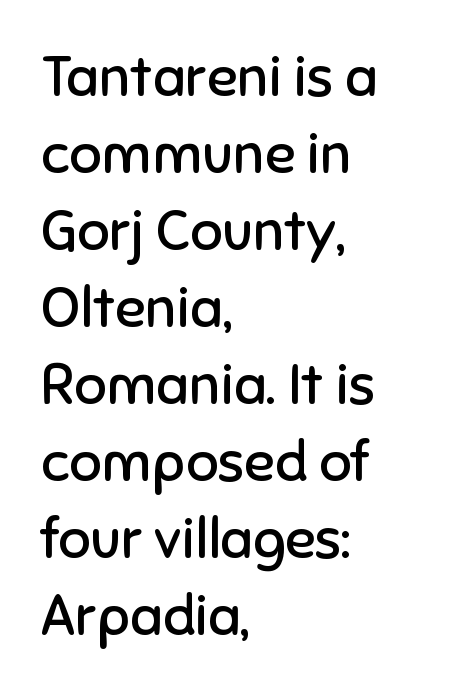
The image shows 57 px regular-weight sans-serif type, upright; set left-aligned, normal line spacing (1.35x), normal letter spacing, not underlined; low stroke contrast and a medium x-height.
